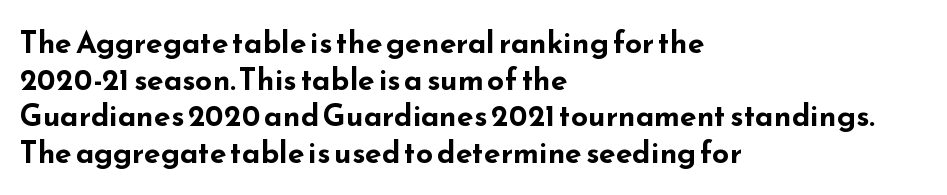
The text block is weighted toward the left margin, trailing off unevenly rightward. A clean baseline with only descenders dipping below it. It's the straight-up-and-down kind of type. As a designer I'd log this as weight 700, bold. A typesetter would call this proportional, since set widths differ per character.
